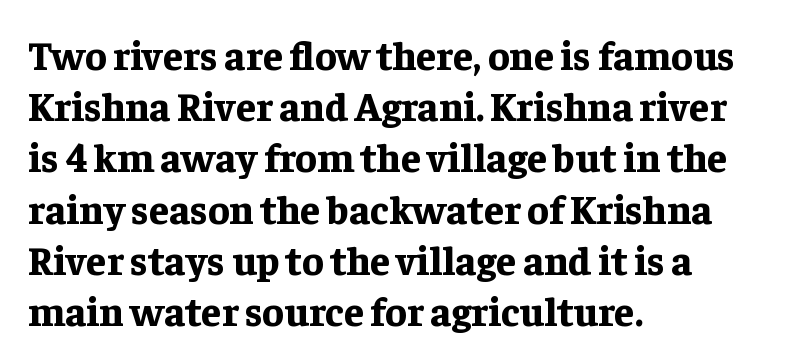
Q: Is the text bold? A: Yes.
Q: Is the text italic (slanted)? A: No, it is upright.
Q: Is the typeface a serif or a sans-serif typeface? A: Serif.
Q: Is the text underlined? A: No.
Q: How is the paragraph aligned? A: Left-aligned.
Q: Is the spacing between letters normal or unusually wide? A: Normal.
Q: Is the spacing between lines tight, normal or loose? A: Normal.
Q: Width (condensed, normal, or wide)? A: Normal.
Q: Stroke contrast? A: Low.
Q: x-height? A: Medium.
Q: Monospaced? A: No.
